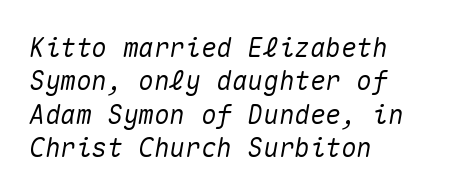
{"italic": "yes", "lean": "right", "slant_degrees": 10, "underline": "no", "align": "left", "line_spacing": "normal", "line_spacing_ratio": 1.28, "letter_spacing": "normal", "letter_spacing_em": 0.0, "glyph_px": 26}
